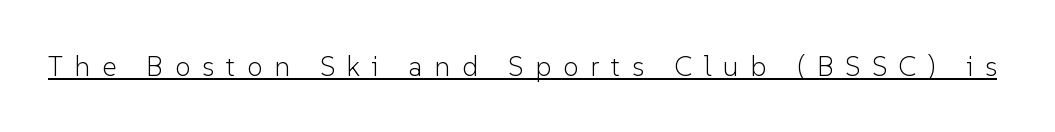
A typesetter would mark this as roman, not italic. No feet cap the strokes, marking this as sans-serif type. Emphasis is given by a line drawn under the lettering. The rendering uses natural spacing where letterforms have individual widths.
